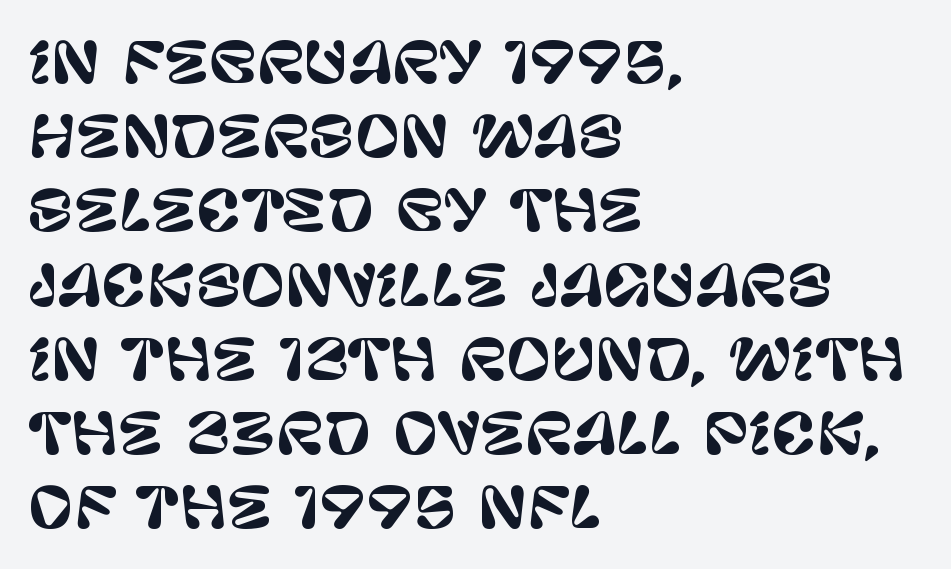
How are the letters spaced? Ordinarily, with no added tracking. Look at the bottom of the vertical strokes: they stop flat, with no serifs. This rendering features lettering with no underline. Notice how the passage keeps a crisp vertical edge on the left only.
